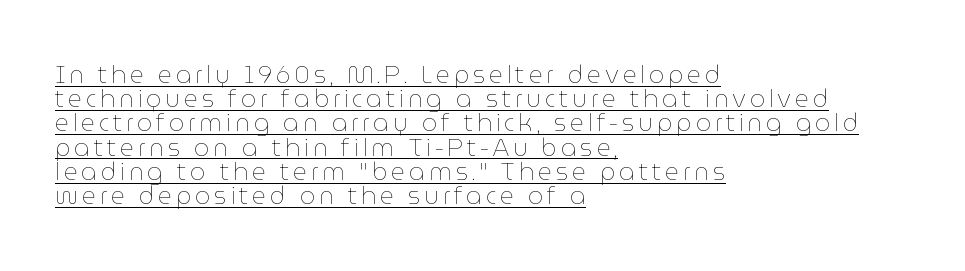
Q: Is the text bold? A: No.
Q: Is the text italic (slanted)? A: No, it is upright.
Q: Is the text underlined? A: Yes.
Q: How is the paragraph aligned? A: Left-aligned.
Q: Is the spacing between lines tight, normal or loose? A: Tight.
